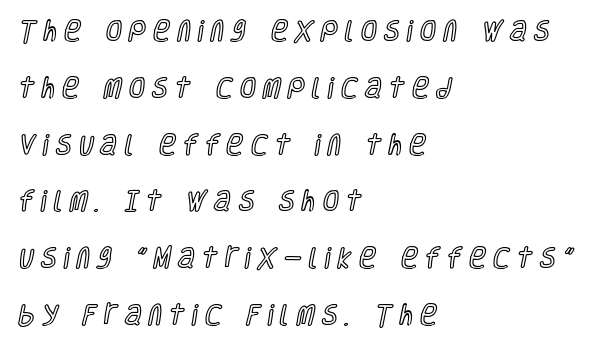
{"underline": "no", "align": "left", "line_spacing": "loose", "line_spacing_ratio": 2.47, "letter_spacing": "wide", "letter_spacing_em": 0.32, "glyph_px": 23}
